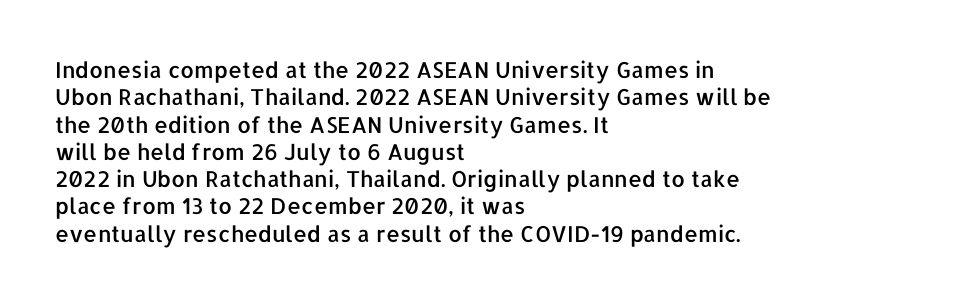
{"italic": "no", "underline": "no", "align": "left", "line_spacing_ratio": 1.24, "letter_spacing": "normal", "letter_spacing_em": 0.0, "glyph_px": 22}
